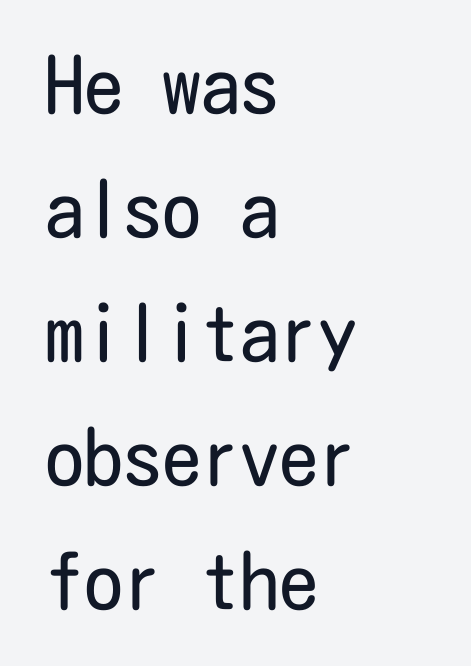
Does the leading feel generous? No, just average. Designer's note — italics off, roman on. The horizontal fit of the characters is conventional and even. No feet cap the strokes, marking this as sans-serif type.
